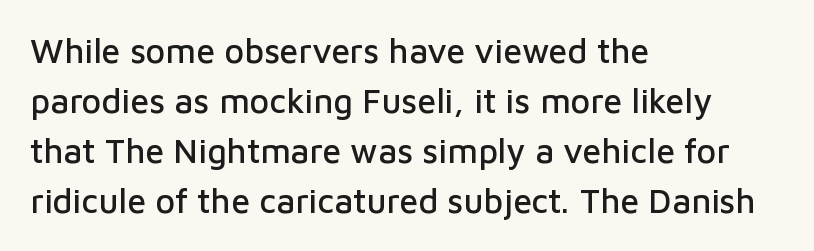
The image shows 34 px sans-serif type, upright; set left-aligned, normal line spacing (1.47x), normal letter spacing, not underlined; low stroke contrast and a medium x-height.
